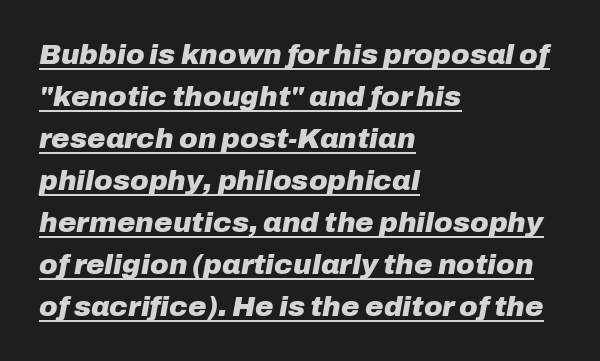
{"italic": "yes", "lean": "right", "slant_degrees": 10, "bold": "yes", "weight": "heavy", "width": "normal", "stroke_contrast": "low", "x_height": "medium", "monospaced": "no", "underline": "yes", "align": "left", "line_spacing": "normal", "line_spacing_ratio": 1.5, "letter_spacing": "normal", "letter_spacing_em": 0.0, "glyph_px": 28}
